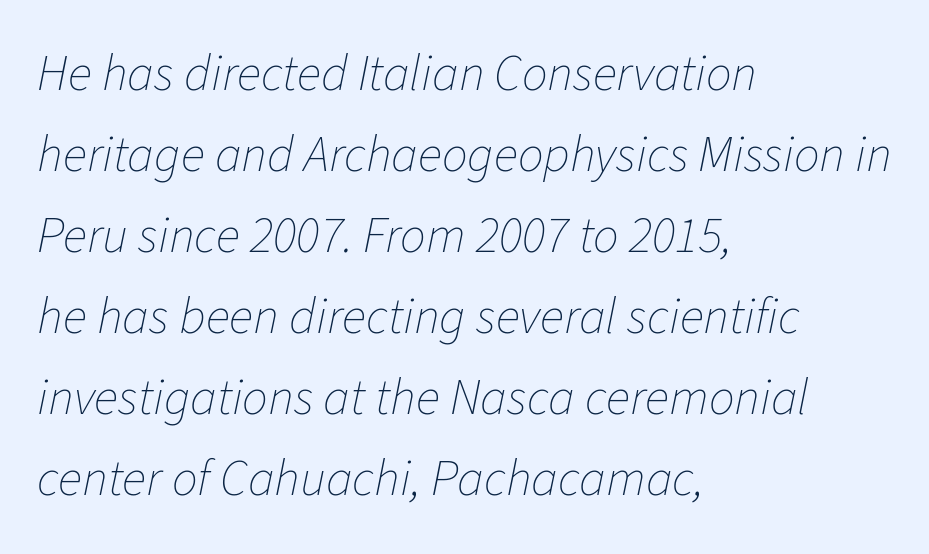
How are the letters spaced? Ordinarily, with no added tracking. Is there much room between lines? A standard amount, neither cramped nor airy. Italic? Definitely — the glyphs are oblique. The area under the type is left untouched. These lines are set flush left with a ragged right edge.
